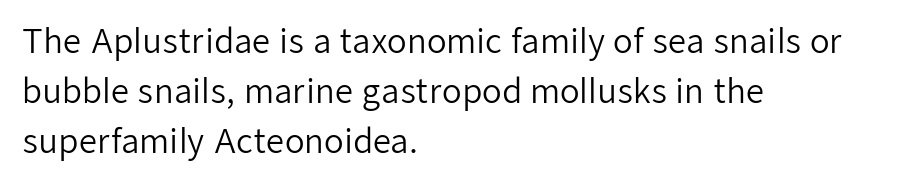
{"serif": "no", "italic": "no", "bold": "no", "weight": "regular", "width": "normal", "stroke_contrast": "low", "x_height": "medium", "monospaced": "no", "underline": "no", "align": "left", "line_spacing": "normal", "line_spacing_ratio": 1.56, "letter_spacing": "normal", "letter_spacing_em": 0.0, "glyph_px": 32}
